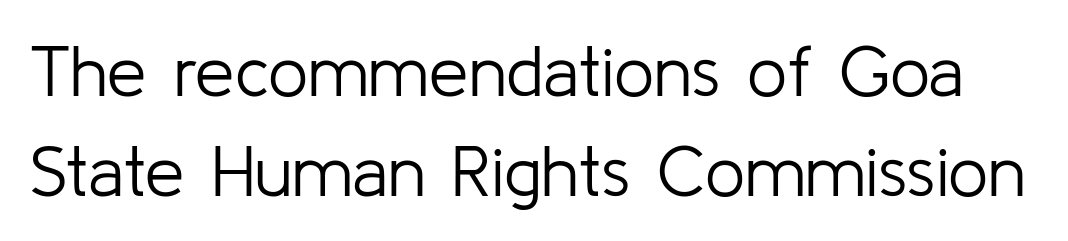
{"serif": "no", "italic": "no", "bold": "no", "weight": "light", "width": "normal", "stroke_contrast": "low", "x_height": "medium", "monospaced": "no", "underline": "no", "line_spacing": "normal", "line_spacing_ratio": 1.41, "letter_spacing": "normal", "letter_spacing_em": 0.0, "glyph_px": 71}
